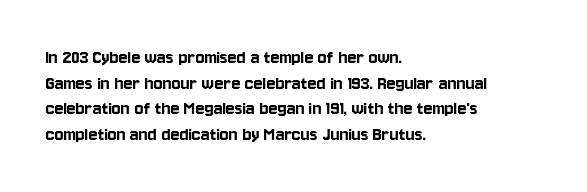
{"italic": "no", "underline": "no", "align": "left", "line_spacing_ratio": 1.22, "letter_spacing": "normal", "letter_spacing_em": 0.0, "glyph_px": 21}
